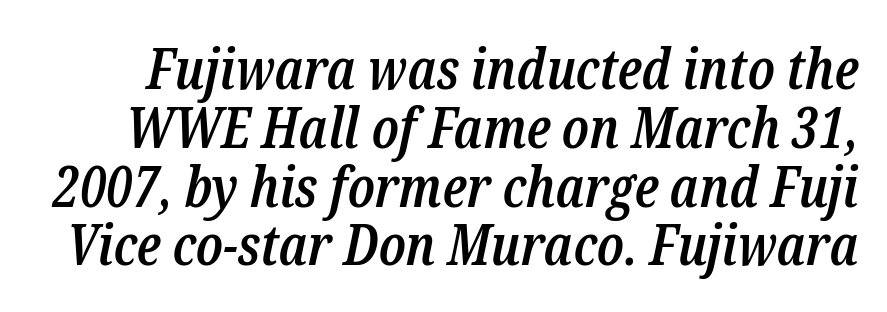
{"serif": "yes", "italic": "yes", "lean": "right", "slant_degrees": 12, "bold": "semi", "weight": "semibold", "width": "condensed", "stroke_contrast": "low", "x_height": "medium", "monospaced": "no", "underline": "no", "line_spacing": "tight", "line_spacing_ratio": 1.05, "letter_spacing": "normal", "letter_spacing_em": 0.0, "glyph_px": 56}
